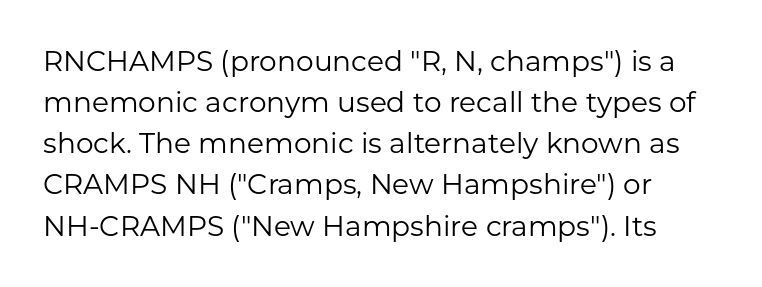
{"serif": "no", "italic": "no", "bold": "no", "weight": "regular", "width": "normal", "stroke_contrast": "low", "x_height": "medium", "monospaced": "no", "underline": "no", "line_spacing": "normal", "line_spacing_ratio": 1.47, "letter_spacing": "normal", "letter_spacing_em": 0.0, "glyph_px": 28}
